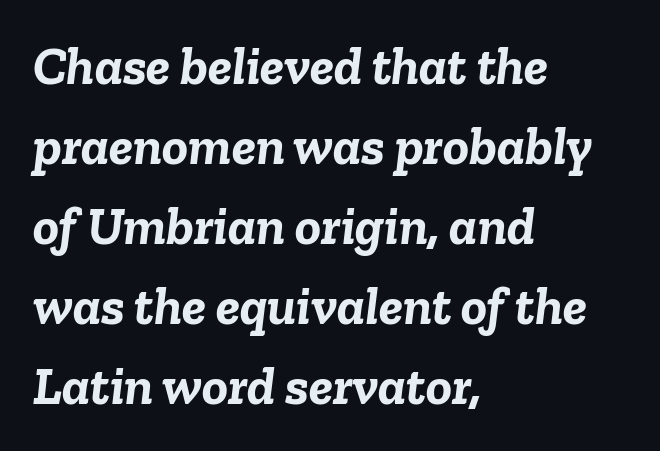
Q: Is the text bold? A: Yes.
Q: Is the text italic (slanted)? A: Yes, it leans right by about 6 degrees.
Q: Is the text underlined? A: No.
Q: How is the paragraph aligned? A: Left-aligned.
Q: Is the spacing between letters normal or unusually wide? A: Normal.
Q: Is the spacing between lines tight, normal or loose? A: Normal.
Q: Width (condensed, normal, or wide)? A: Normal.
Q: Stroke contrast? A: Low.
Q: x-height? A: Medium.
Q: Monospaced? A: No.
